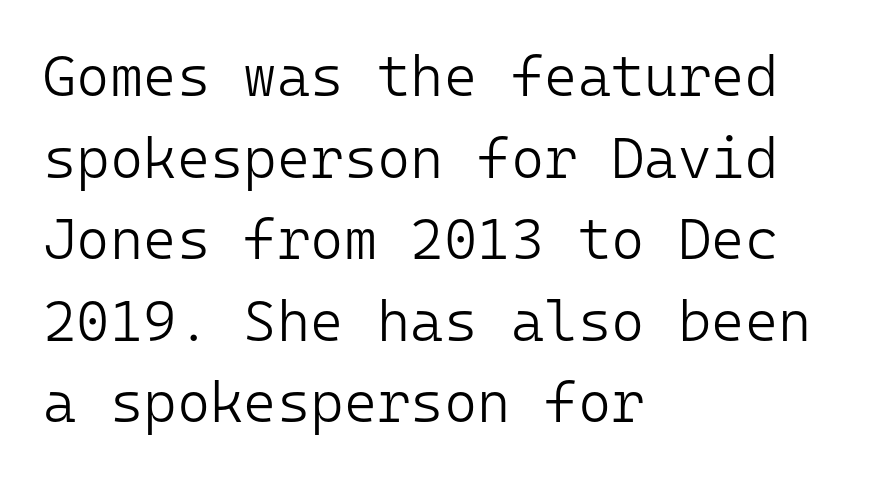
Grotesque or geometric, the face here clearly has no serifs. The lettering holds an erect, upright posture throughout. Spacing verdict: monospaced, one width for all characters. Successive baselines arrive at the customary interval.
